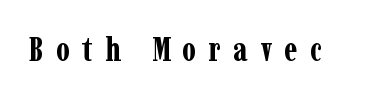
Looks like regular typesetting: each glyph gets only the width it needs. Just letters on the line, the space beneath them empty. There is plenty of visible air inserted between adjacent glyphs. Every character sits straight up, as roman type does.
